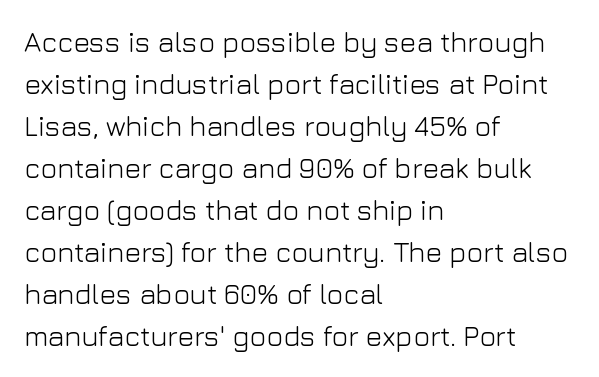
The image shows 28 px light sans-serif type, upright; set left-aligned, normal line spacing (1.5x), normal letter spacing, not underlined; low stroke contrast and a medium x-height.
